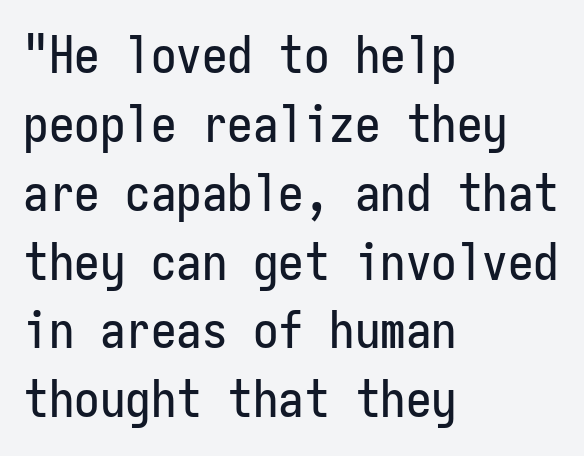
Does the leading feel generous? No, just average. Compared with typical body copy, the letter spacing here is the same. Decoration check: the copy has no underline. Every row of glyphs begins at an identical x-position on the left.
